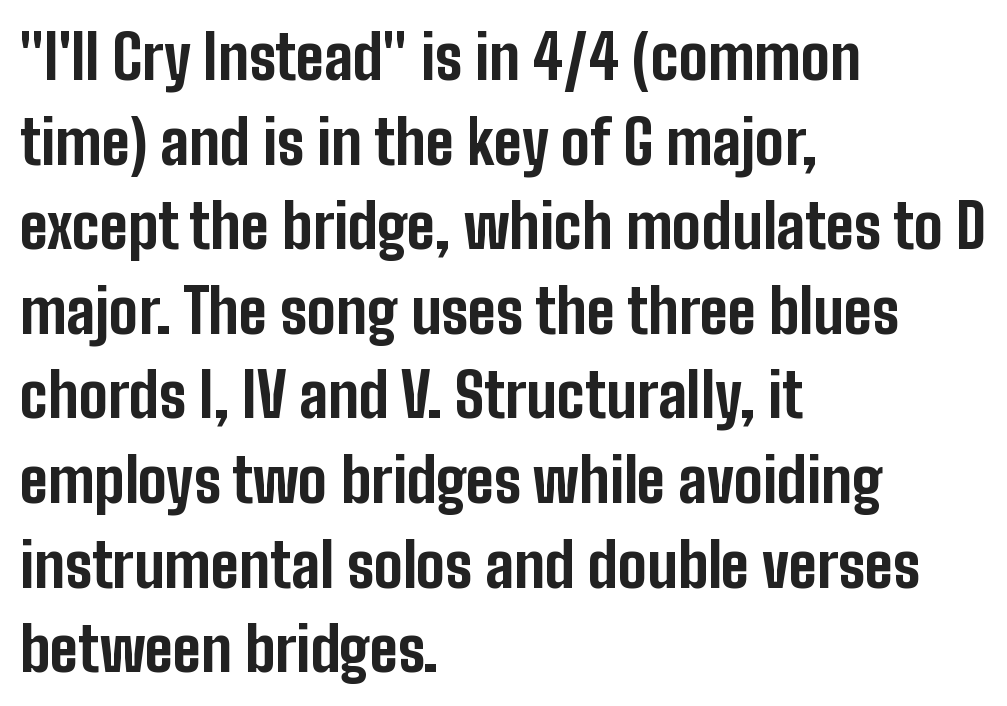
Q: Is the text bold? A: Yes.
Q: Is the text italic (slanted)? A: No, it is upright.
Q: Is the typeface a serif or a sans-serif typeface? A: Sans-serif.
Q: Is the text underlined? A: No.
Q: How is the paragraph aligned? A: Left-aligned.
Q: Is the spacing between letters normal or unusually wide? A: Normal.
Q: Is the spacing between lines tight, normal or loose? A: Normal.
Q: Width (condensed, normal, or wide)? A: Condensed.
Q: Stroke contrast? A: Low.
Q: x-height? A: Medium.
Q: Monospaced? A: No.
